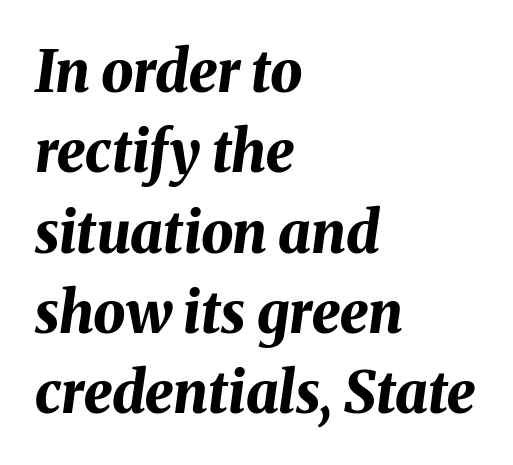
{"italic": "yes", "lean": "right", "slant_degrees": 8, "bold": "yes", "weight": "bold", "width": "normal", "stroke_contrast": "medium", "x_height": "medium", "monospaced": "no", "underline": "no", "align": "left", "line_spacing": "normal", "line_spacing_ratio": 1.41, "letter_spacing": "normal", "letter_spacing_em": 0.0, "glyph_px": 57}
